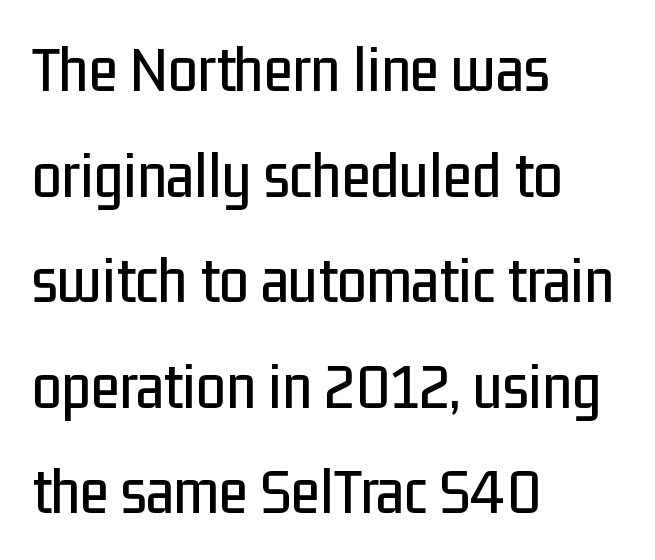
In terms of letterform style, serifs are entirely absent. Clear beneath every line of the passage. Every character sits straight up, as roman type does. The face used here is proportionally spaced, like ordinary book or web type.
